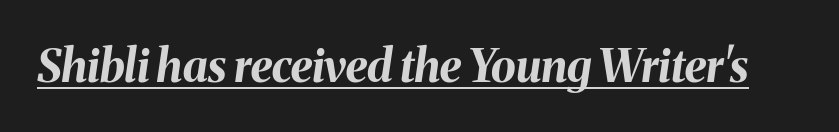
{"italic": "yes", "lean": "right", "slant_degrees": 8, "bold": "yes", "weight": "bold", "width": "normal", "stroke_contrast": "medium", "x_height": "medium", "monospaced": "no", "underline": "yes", "letter_spacing": "normal", "letter_spacing_em": 0.0, "glyph_px": 45}
